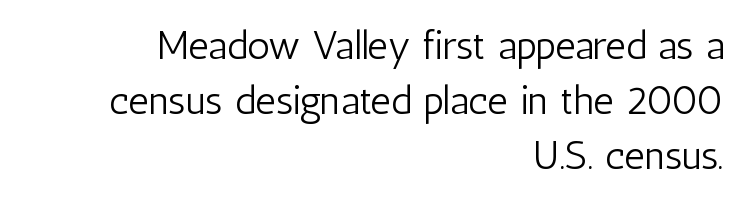
A normal amount of white space separates one row of letters from the next. Tracking here is standard; glyphs follow each other at the usual distance. Ascenders rise straight up at ninety degrees. Descenders are the only things crossing below the line.
